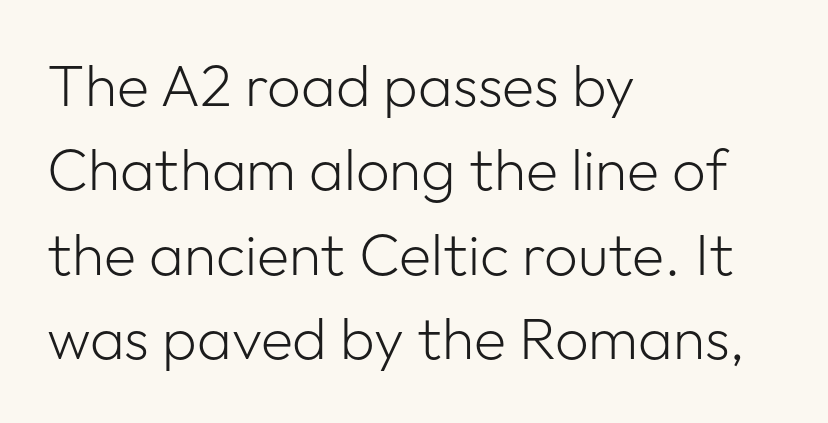
The gaps between neighbouring characters are ordinary and unremarkable. The string is rendered with underlining switched off. On a weight scale, this lands at 450 or below. Quick note: interline space is typical. Italic? Not at all — the glyphs are vertical. Unlike a traditional serif, this face leaves its strokes unadorned.
